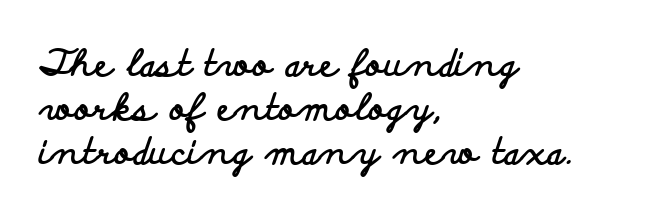
Stroke terminals: plain, sans-serif. Short note: letters normally spaced. These lines carry a lot of weight — the face is fully bold. Horizontal alignment here is leftward, the default for most running prose.
